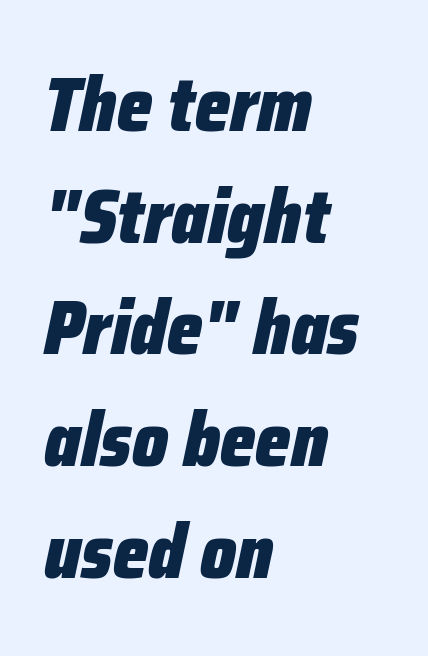
The image shows 76 px heavy, condensed type, italic (leaning right); set left-aligned, normal line spacing (1.47x), normal letter spacing, not underlined; low stroke contrast and a medium x-height.
